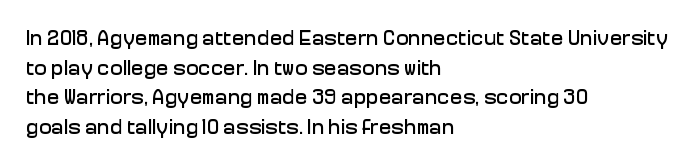
The image shows 21 px text type, upright; set left-aligned, normal line spacing (1.41x), normal letter spacing, not underlined.
